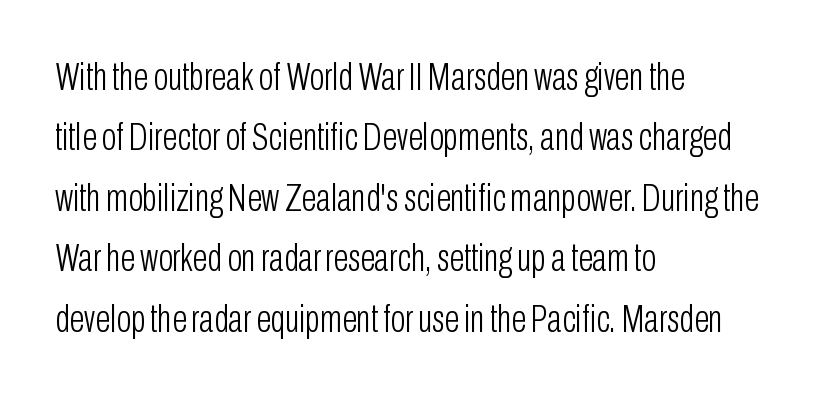
{"serif": "no", "italic": "no", "bold": "no", "weight": "light", "width": "condensed", "stroke_contrast": "low", "x_height": "medium", "monospaced": "no", "underline": "no", "align": "left", "line_spacing": "normal", "line_spacing_ratio": 1.55, "letter_spacing": "normal", "letter_spacing_em": 0.0, "glyph_px": 39}
